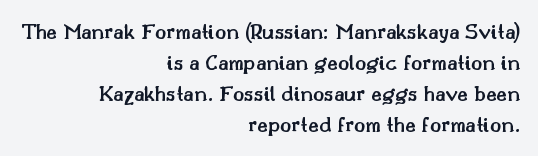
The area under the type is left untouched. Reading down the column, the eye jumps a familiar distance to each next line. Does the copy run flush right? Yes — the right margin is perfectly even. The font's upright variant was chosen for this text.
